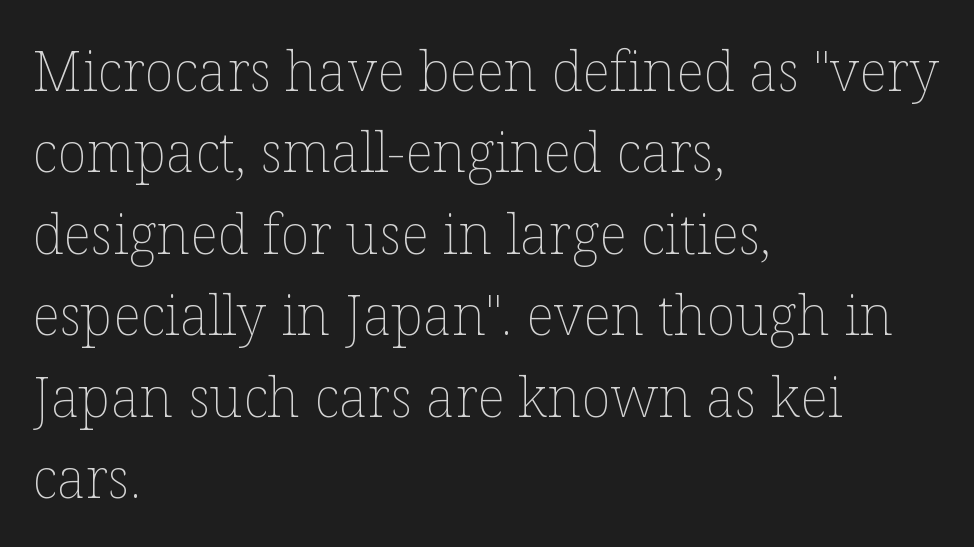
Students, observe: this is what conventionally led text looks like. Is this a fixed-width face? No — the glyphs have proportional, varying widths. This reads as an unemphasized weight, regular at the heaviest. Tracking value appears to be zero — textbook default spacing. The space directly below the letters is spotless. Quick note: not italic, upright.
